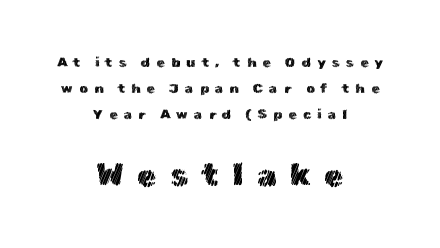
Q: Is the text italic (slanted)? A: No, it is upright.
Q: Is the text underlined? A: No.
Q: How is the paragraph aligned? A: Centered.
Q: Is the spacing between letters normal or unusually wide? A: Unusually wide.
Q: Which block of text is set in a larger size, the first (top) or the second (bottom)? A: The second (bottom) one.
Q: Width (condensed, normal, or wide)? A: Normal.
Q: x-height? A: Medium.
Q: Monospaced? A: No.
